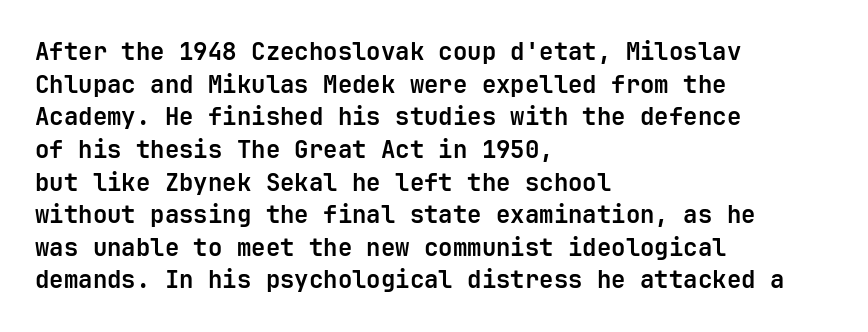
{"italic": "no", "bold": "yes", "underline": "no", "align": "left", "line_spacing": "normal", "line_spacing_ratio": 1.36, "letter_spacing": "normal", "letter_spacing_em": 0.0, "glyph_px": 24}
